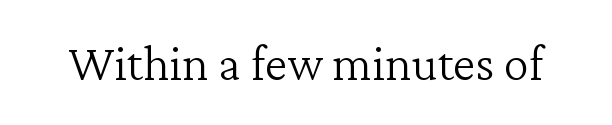
The face used here is proportionally spaced, like ordinary book or web type. Weight: in the light-to-regular range. The glyphs are unaccompanied by any horizontal stroke below them. In terms of letterform style, serifs are clearly present. This sample uses an upright cut, with every glyph sitting square on the baseline.
